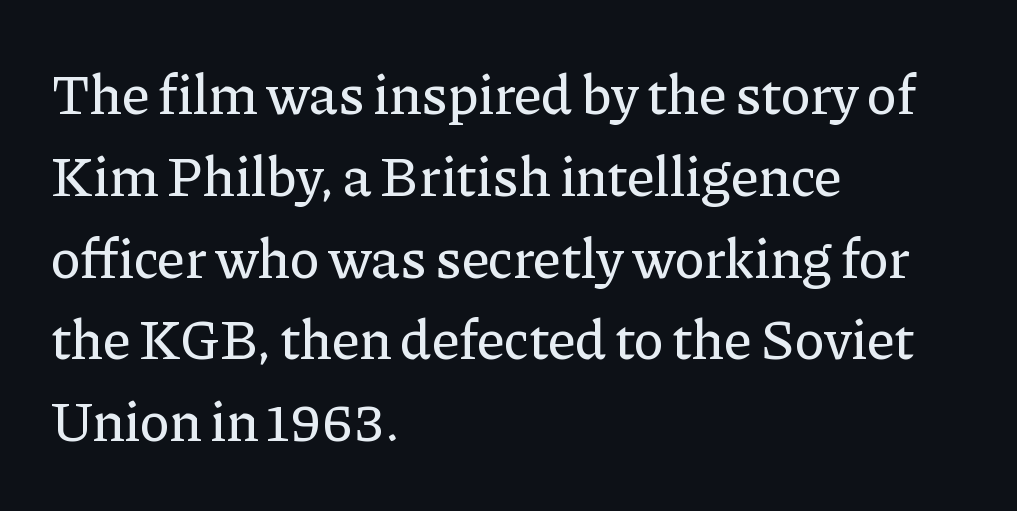
{"serif": "yes", "italic": "no", "width": "normal", "stroke_contrast": "low", "x_height": "medium", "monospaced": "no", "underline": "no", "align": "left", "line_spacing": "normal", "line_spacing_ratio": 1.46, "letter_spacing": "normal", "letter_spacing_em": 0.0, "glyph_px": 56}
